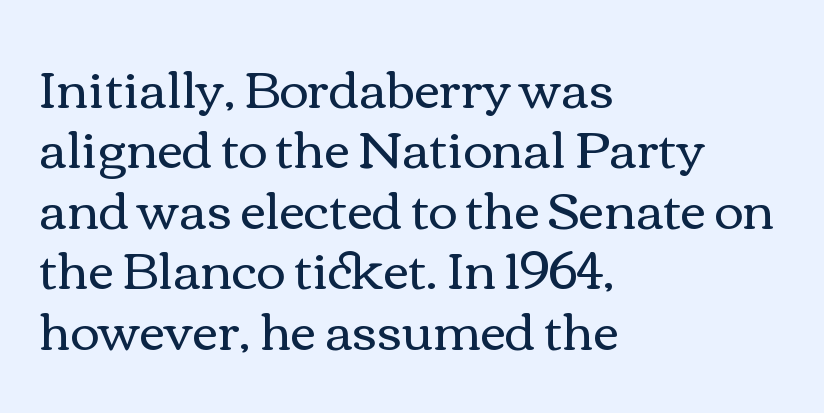
The image shows 50 px regular-weight, wide type, upright; set left-aligned, line spacing 1.21x, normal letter spacing, not underlined; a medium x-height.
